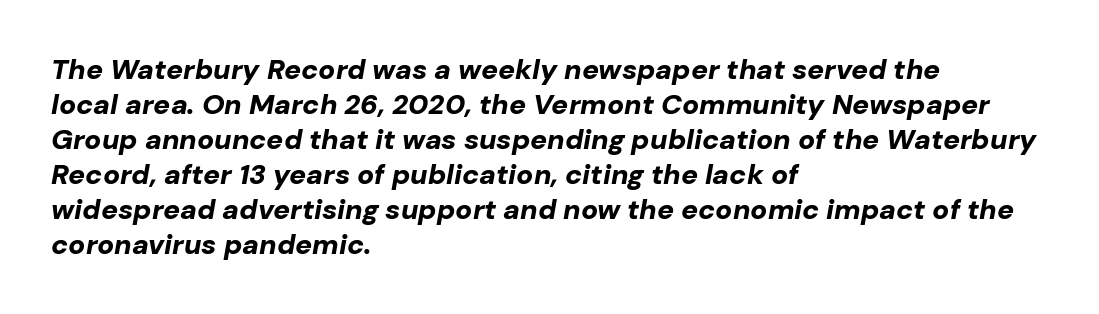
The image shows 28 px bold type, italic (leaning right); set left-aligned, normal line spacing (1.25x), normal letter spacing, not underlined; low stroke contrast and a medium x-height.
